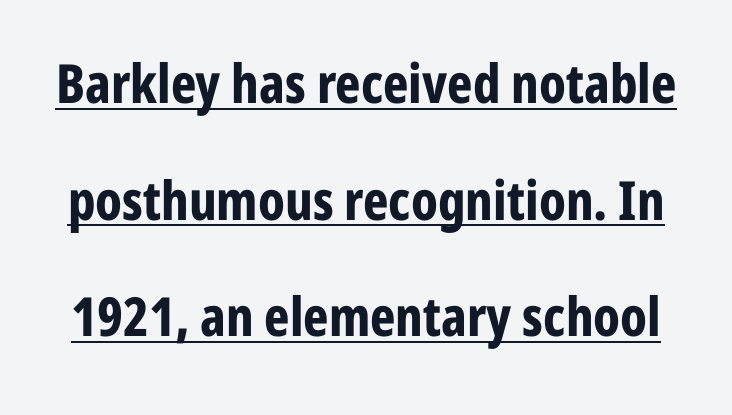
The image shows 54 px bold, condensed sans-serif type, upright; set loose line spacing (2.16x), normal letter spacing, underlined; low stroke contrast and a medium x-height.
